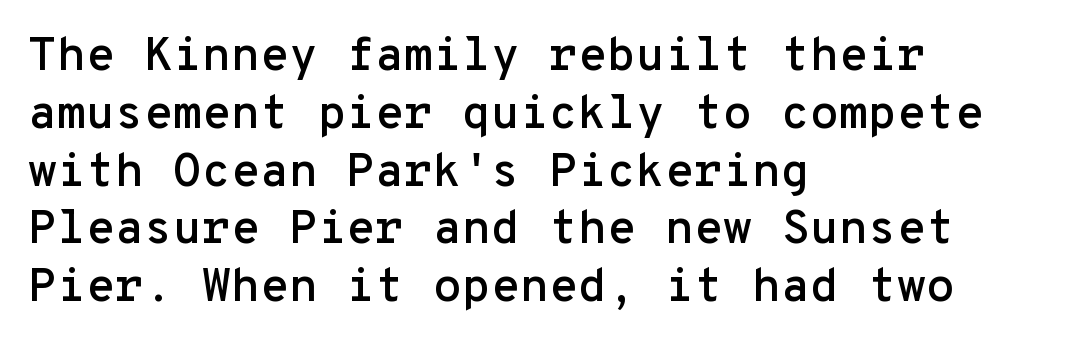
Q: Is the text italic (slanted)? A: No, it is upright.
Q: Is the typeface a serif or a sans-serif typeface? A: Sans-serif.
Q: Is the text underlined? A: No.
Q: How is the paragraph aligned? A: Left-aligned.
Q: Is the spacing between letters normal or unusually wide? A: Normal.
Q: Width (condensed, normal, or wide)? A: Normal.
Q: Stroke contrast? A: Low.
Q: x-height? A: Medium.
Q: Monospaced? A: Yes.
